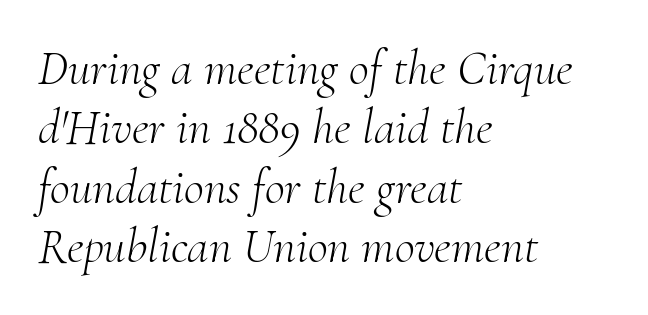
Q: Is the text bold? A: No.
Q: Is the text italic (slanted)? A: Yes, it leans right by about 10 degrees.
Q: Is the typeface a serif or a sans-serif typeface? A: Serif.
Q: Is the text underlined? A: No.
Q: How is the paragraph aligned? A: Left-aligned.
Q: Is the spacing between letters normal or unusually wide? A: Normal.
Q: Width (condensed, normal, or wide)? A: Normal.
Q: Stroke contrast? A: Medium.
Q: x-height? A: Small.
Q: Monospaced? A: No.
